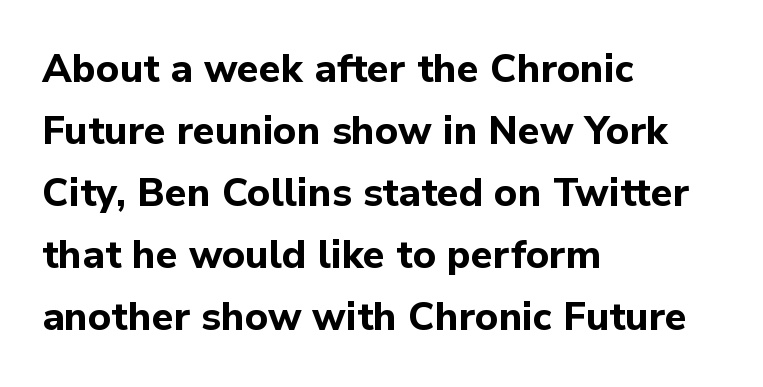
{"serif": "no", "italic": "no", "bold": "yes", "weight": "bold", "width": "normal", "stroke_contrast": "low", "x_height": "medium", "monospaced": "no", "underline": "no", "align": "left", "line_spacing": "normal", "line_spacing_ratio": 1.59, "letter_spacing": "normal", "letter_spacing_em": 0.0, "glyph_px": 39}
